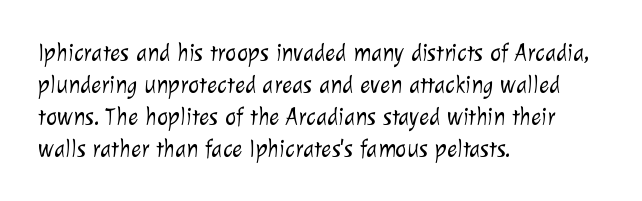
{"bold": "no", "underline": "no", "align": "left", "line_spacing": "normal", "line_spacing_ratio": 1.33, "letter_spacing": "normal", "letter_spacing_em": 0.0, "glyph_px": 24}
